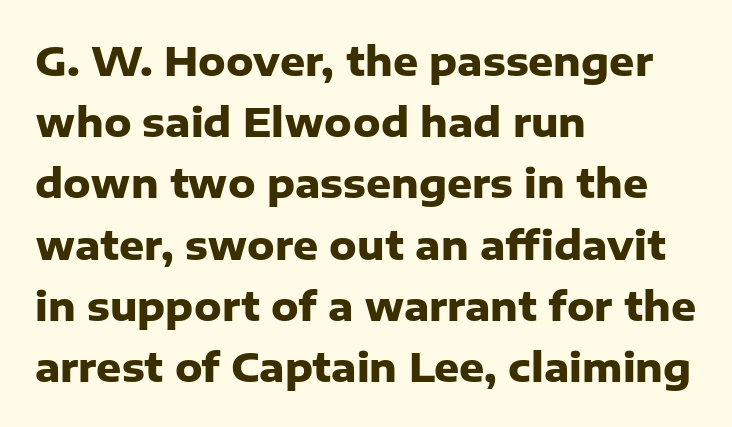
These lines were composed using upright roman letters. The compositor pushed each line to the left boundary. The typeface chosen for these lines omits serifs. Regarding leading, the lines here are spaced in the standard way. Quick note: underline off.
